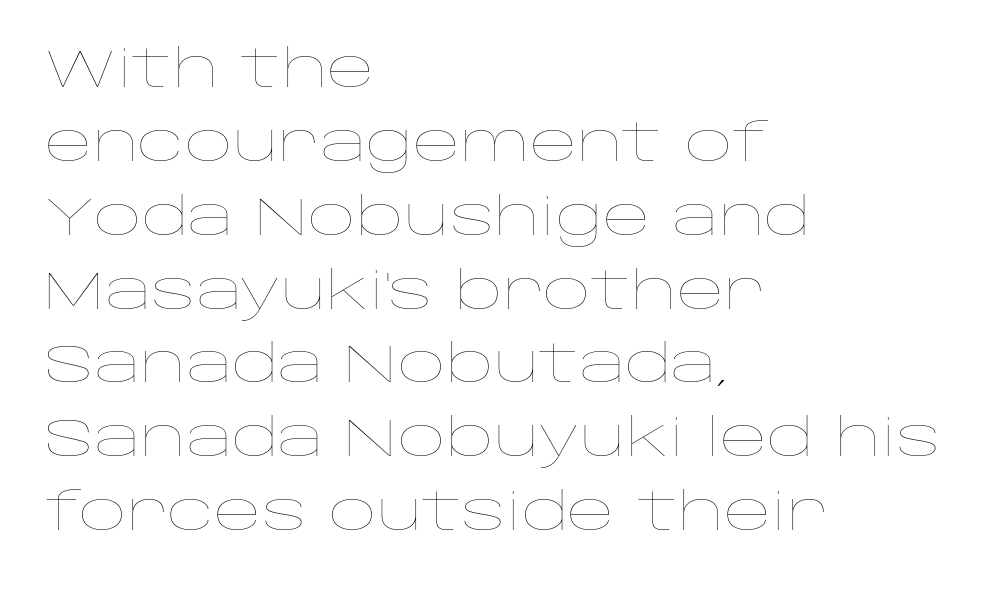
Q: Is the text bold? A: No.
Q: Is the text italic (slanted)? A: No, it is upright.
Q: Is the text underlined? A: No.
Q: How is the paragraph aligned? A: Left-aligned.
Q: Is the spacing between letters normal or unusually wide? A: Normal.
Q: Is the spacing between lines tight, normal or loose? A: Normal.
Q: Width (condensed, normal, or wide)? A: Wide.
Q: Stroke contrast? A: Low.
Q: x-height? A: Large.
Q: Monospaced? A: No.
